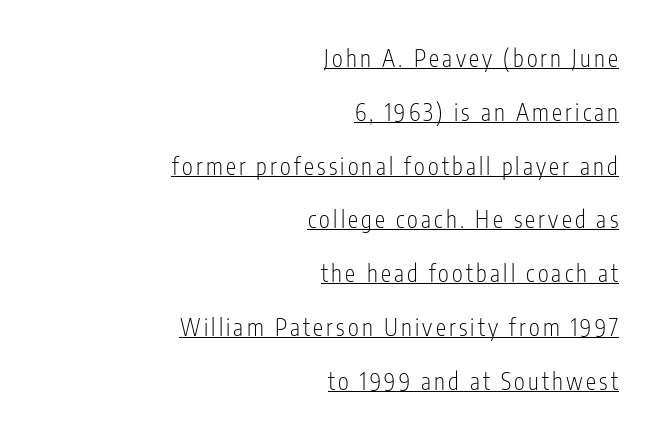
Q: Is the text bold? A: No.
Q: Is the text italic (slanted)? A: No, it is upright.
Q: Is the text underlined? A: Yes.
Q: How is the paragraph aligned? A: Right-aligned.
Q: Is the spacing between lines tight, normal or loose? A: Loose.
